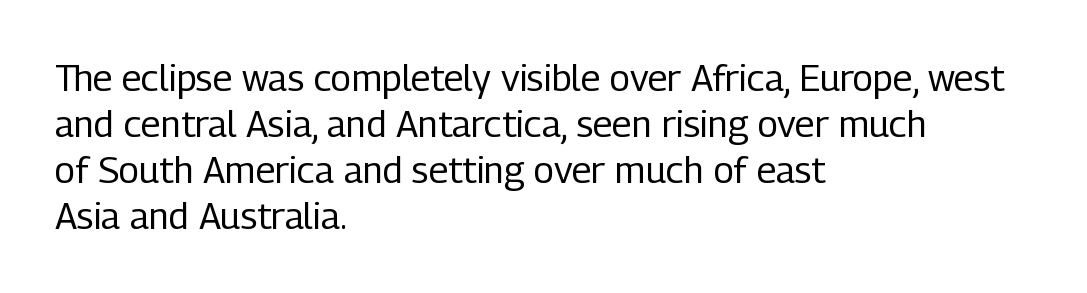
The image shows 37 px regular-weight, condensed sans-serif type, upright; set left-aligned, line spacing 1.24x, normal letter spacing, not underlined; low stroke contrast and a medium x-height.
